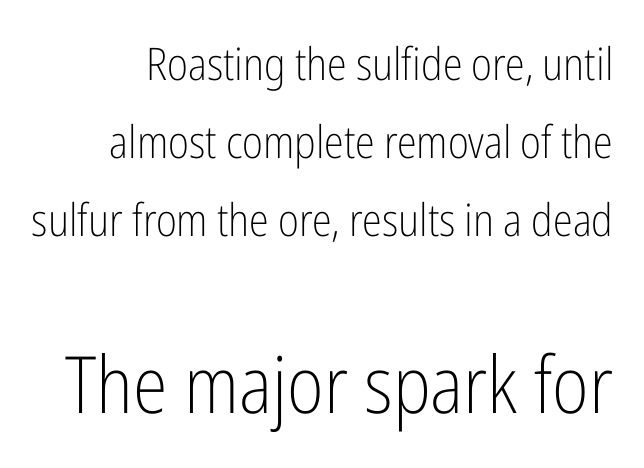
Q: Is the text bold? A: No.
Q: Is the text italic (slanted)? A: No, it is upright.
Q: Is the typeface a serif or a sans-serif typeface? A: Sans-serif.
Q: Is the text underlined? A: No.
Q: Is the spacing between letters normal or unusually wide? A: Normal.
Q: Which block of text is set in a larger size, the first (top) or the second (bottom)? A: The second (bottom) one.
Q: Width (condensed, normal, or wide)? A: Condensed.
Q: Stroke contrast? A: Low.
Q: x-height? A: Medium.
Q: Monospaced? A: No.
